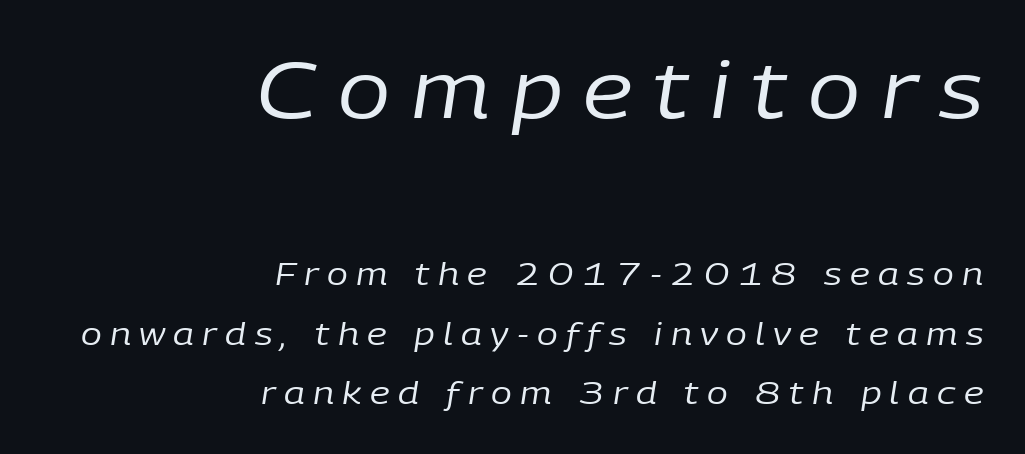
Q: Is the text bold? A: No.
Q: Is the text italic (slanted)? A: Yes, it leans right by about 9 degrees.
Q: Is the text underlined? A: No.
Q: How is the paragraph aligned? A: Right-aligned.
Q: Is the spacing between letters normal or unusually wide? A: Unusually wide.
Q: Is the spacing between lines tight, normal or loose? A: Loose.
Q: Which block of text is set in a larger size, the first (top) or the second (bottom)? A: The first (top) one.
Q: Width (condensed, normal, or wide)? A: Normal.
Q: Stroke contrast? A: Low.
Q: x-height? A: Medium.
Q: Monospaced? A: No.
